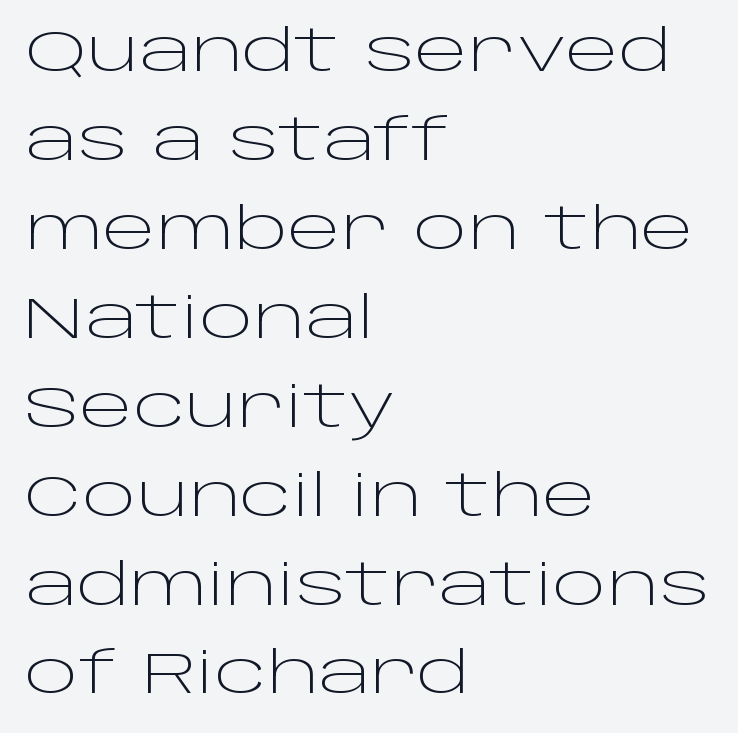
Each letter keeps its own natural width here, so spacing adapts to shape. Classification — sans serif. Caption: multi-line text, flush left, ragged right. This sample uses plain, unmodified letter spacing.
